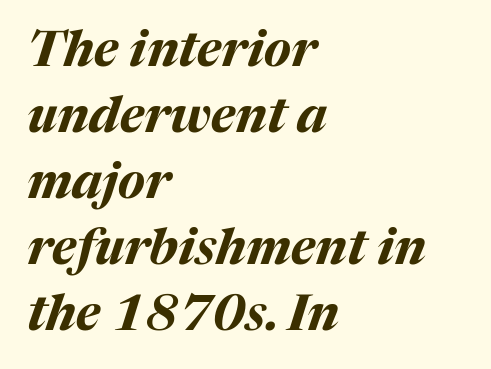
{"italic": "yes", "lean": "right", "slant_degrees": 17, "bold": "yes", "weight": "bold", "width": "normal", "stroke_contrast": "medium", "x_height": "medium", "monospaced": "no", "underline": "no", "align": "left", "line_spacing": "normal", "line_spacing_ratio": 1.32, "letter_spacing": "normal", "letter_spacing_em": 0.0, "glyph_px": 50}
